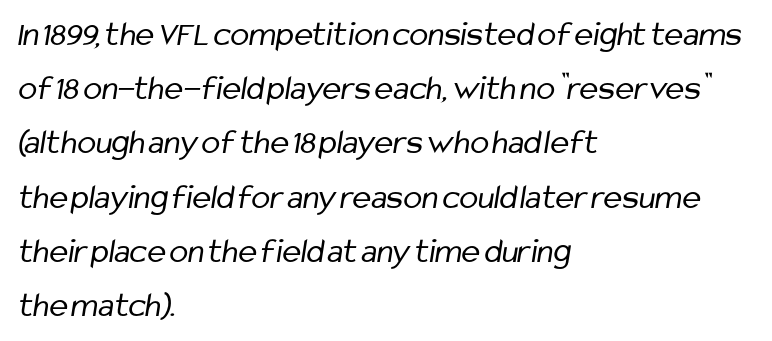
The image shows 35 px regular-weight, condensed sans-serif type; set left-aligned, normal line spacing (1.55x), normal letter spacing, not underlined; low stroke contrast and a medium x-height.
